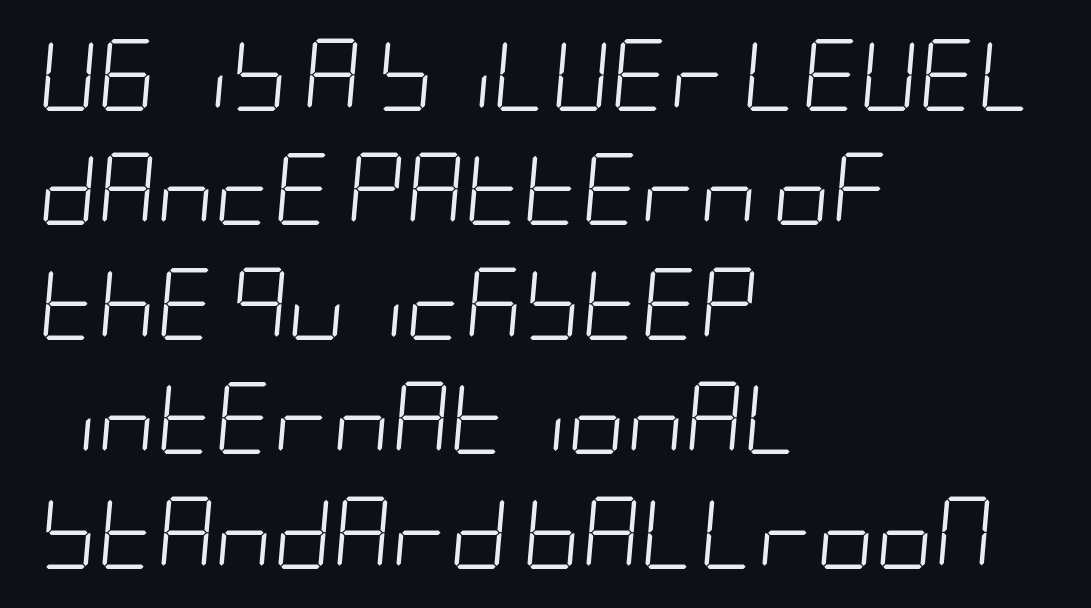
{"italic": "yes", "lean": "right", "slant_degrees": 5, "bold": "no", "weight": "light", "width": "condensed", "stroke_contrast": "low", "x_height": "large", "underline": "no", "align": "left", "line_spacing": "normal", "line_spacing_ratio": 1.59, "letter_spacing": "normal", "letter_spacing_em": 0.0, "glyph_px": 72}
